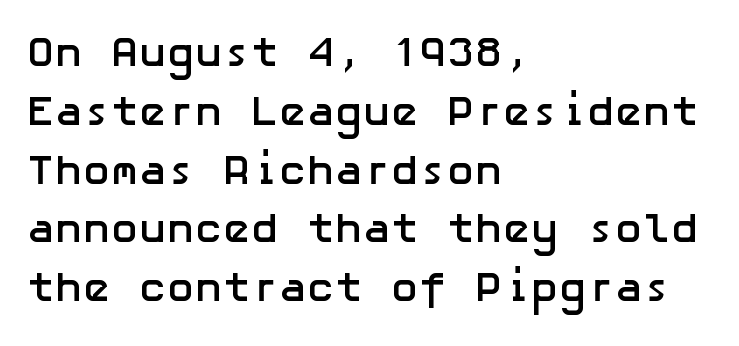
Q: Is the text bold? A: Yes.
Q: Is the text italic (slanted)? A: No, it is upright.
Q: Is the typeface a serif or a sans-serif typeface? A: Sans-serif.
Q: Is the text underlined? A: No.
Q: How is the paragraph aligned? A: Left-aligned.
Q: Is the spacing between letters normal or unusually wide? A: Normal.
Q: Is the spacing between lines tight, normal or loose? A: Normal.
Q: Width (condensed, normal, or wide)? A: Normal.
Q: Stroke contrast? A: Low.
Q: x-height? A: Medium.
